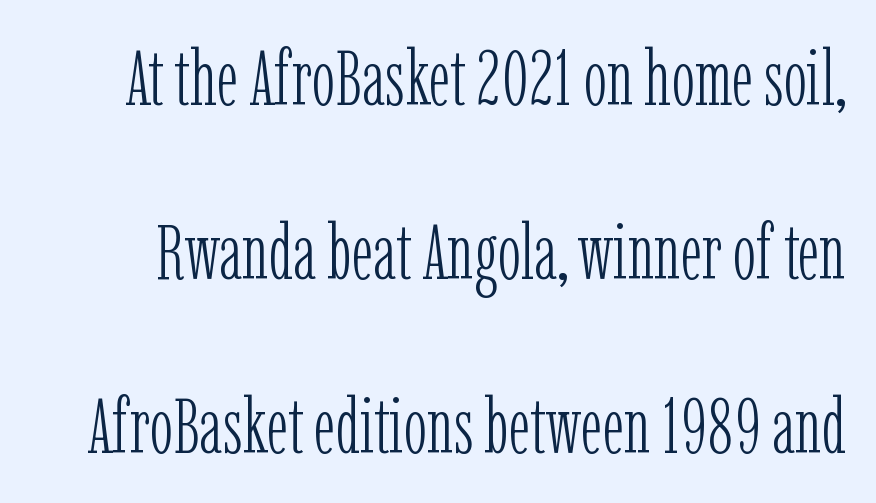
The image shows 78 px light, condensed serif type, upright; set loose line spacing (2.23x), normal letter spacing, not underlined; low stroke contrast and a medium x-height.
